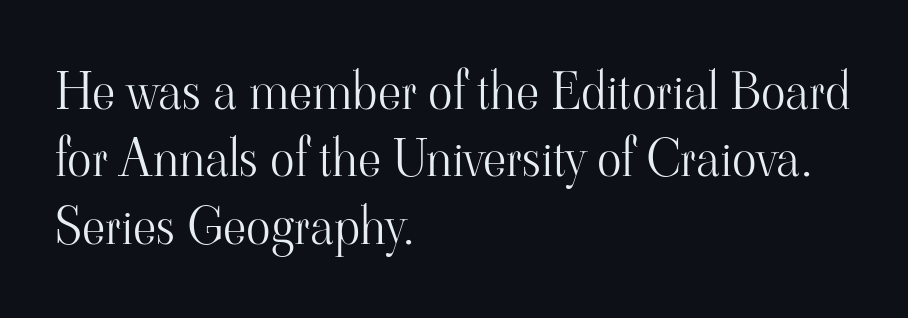
The image shows 51 px light serif type, upright; set left-aligned, normal line spacing (1.32x), normal letter spacing, not underlined; high stroke contrast and a small x-height.
